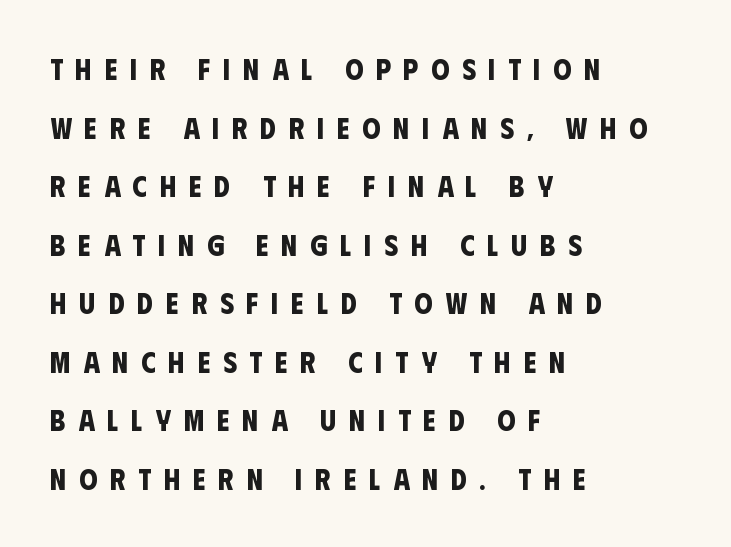
{"serif": "no", "bold": "yes", "weight": "bold", "width": "condensed", "stroke_contrast": "low", "x_height": "large", "monospaced": "no", "underline": "no", "align": "left", "line_spacing": "loose", "line_spacing_ratio": 2.02, "letter_spacing": "wide", "letter_spacing_em": 0.44, "glyph_px": 29}
